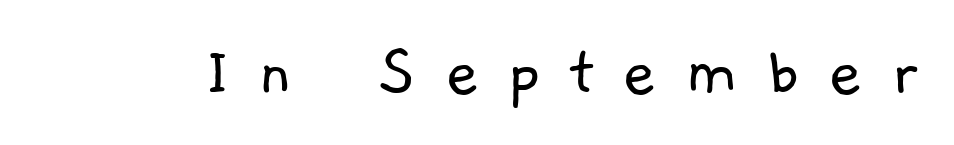
Q: Is the text bold? A: No.
Q: Is the typeface a serif or a sans-serif typeface? A: Sans-serif.
Q: Is the text underlined? A: No.
Q: Is the spacing between letters normal or unusually wide? A: Unusually wide.
Q: Width (condensed, normal, or wide)? A: Normal.
Q: Stroke contrast? A: Low.
Q: x-height? A: Medium.
Q: Monospaced? A: No.
